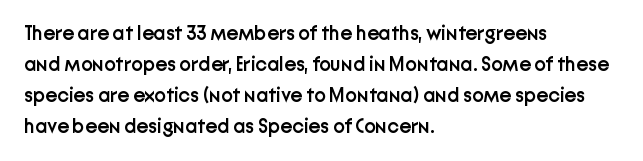
{"italic": "no", "bold": "semi", "underline": "no", "align": "left", "line_spacing": "normal", "line_spacing_ratio": 1.55, "letter_spacing": "normal", "letter_spacing_em": 0.0, "glyph_px": 20}
